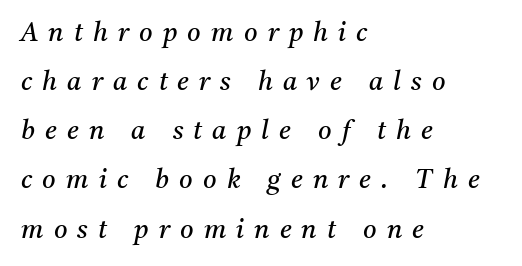
The image shows 26 px text type, italic (leaning right); set left-aligned, line spacing 1.89x, unusually wide letter spacing (+0.39 em), not underlined.
